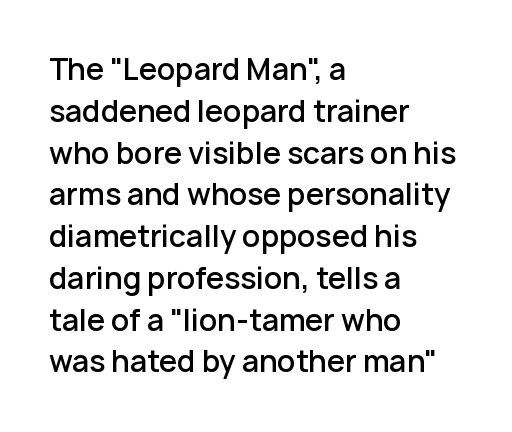
Q: Is the text bold? A: Semi-bold.
Q: Is the text italic (slanted)? A: No, it is upright.
Q: Is the typeface a serif or a sans-serif typeface? A: Sans-serif.
Q: Is the text underlined? A: No.
Q: How is the paragraph aligned? A: Left-aligned.
Q: Is the spacing between letters normal or unusually wide? A: Normal.
Q: Is the spacing between lines tight, normal or loose? A: Normal.
Q: Width (condensed, normal, or wide)? A: Normal.
Q: Stroke contrast? A: Low.
Q: x-height? A: Medium.
Q: Monospaced? A: No.
